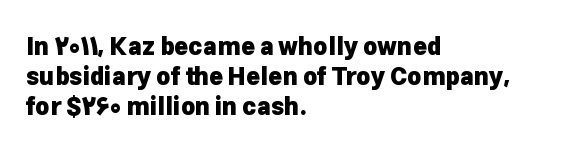
{"italic": "no", "bold": "yes", "underline": "no", "align": "left", "line_spacing": "normal", "line_spacing_ratio": 1.26, "letter_spacing": "normal", "letter_spacing_em": 0.0, "glyph_px": 24}
